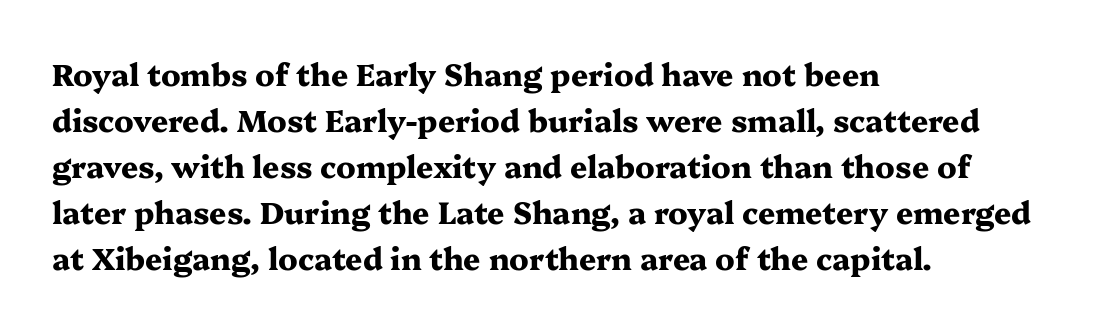
{"serif": "yes", "italic": "no", "bold": "yes", "weight": "heavy", "width": "wide", "stroke_contrast": "medium", "x_height": "medium", "monospaced": "no", "underline": "no", "align": "left", "line_spacing": "normal", "line_spacing_ratio": 1.53, "letter_spacing": "normal", "letter_spacing_em": 0.0, "glyph_px": 30}
